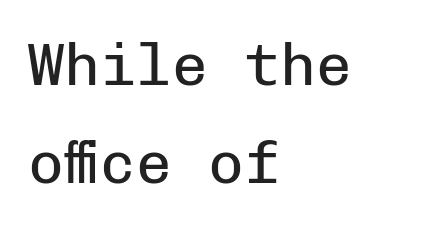
The designer left line spacing at the default. In terms of letterspacing, this is plain default setting. Horizontal alignment here is leftward, the default for most running prose. The type sits square on the baseline with zero lean. This rendering features lettering with no underline.
